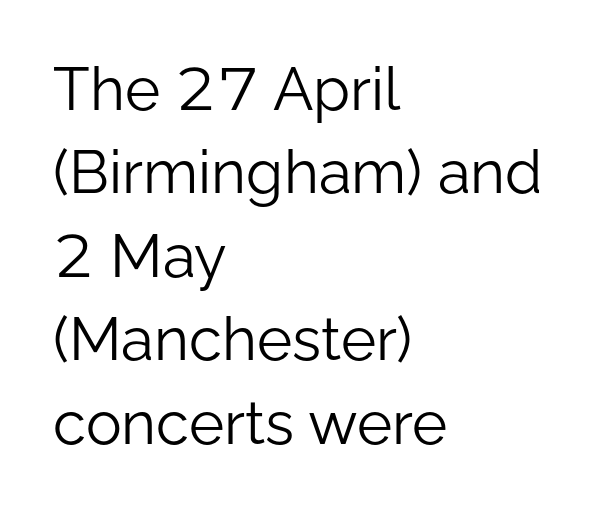
{"serif": "no", "italic": "no", "bold": "no", "weight": "light", "width": "normal", "stroke_contrast": "low", "x_height": "medium", "monospaced": "no", "underline": "no", "align": "left", "line_spacing": "normal", "line_spacing_ratio": 1.39, "letter_spacing": "normal", "letter_spacing_em": 0.0, "glyph_px": 60}
